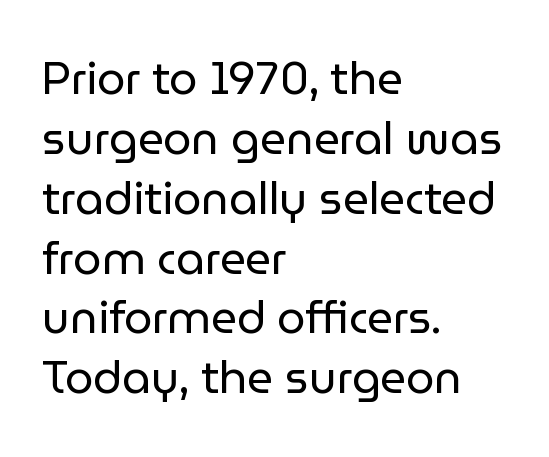
Is the stroke heavy? The answer is a plain regular-or-lighter. Plain, unruled lines of type. A normal amount of white space separates one row of letters from the next. When letters stand straight like this, we call the style roman or upright. Note the varied advance widths — an 'i' is clearly narrower than an 'm'. Line beginnings align vertically; line endings do not.
